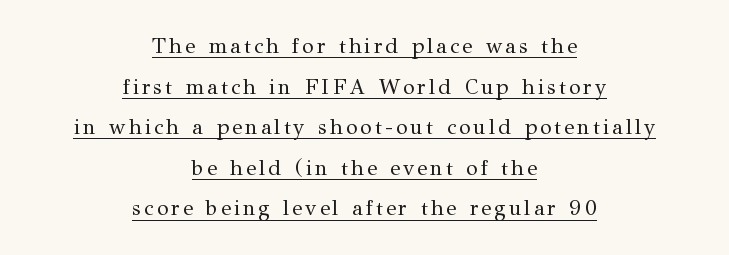
{"italic": "no", "bold": "no", "underline": "yes", "align": "center", "line_spacing": "loose", "line_spacing_ratio": 1.93, "glyph_px": 21}
